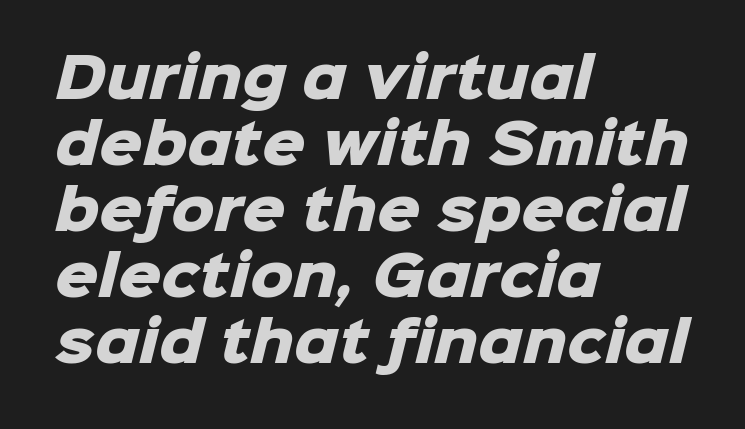
{"serif": "no", "bold": "yes", "weight": "heavy", "width": "normal", "stroke_contrast": "low", "x_height": "medium", "monospaced": "no", "underline": "no", "align": "left", "line_spacing_ratio": 1.22, "letter_spacing": "normal", "letter_spacing_em": 0.0, "glyph_px": 54}
